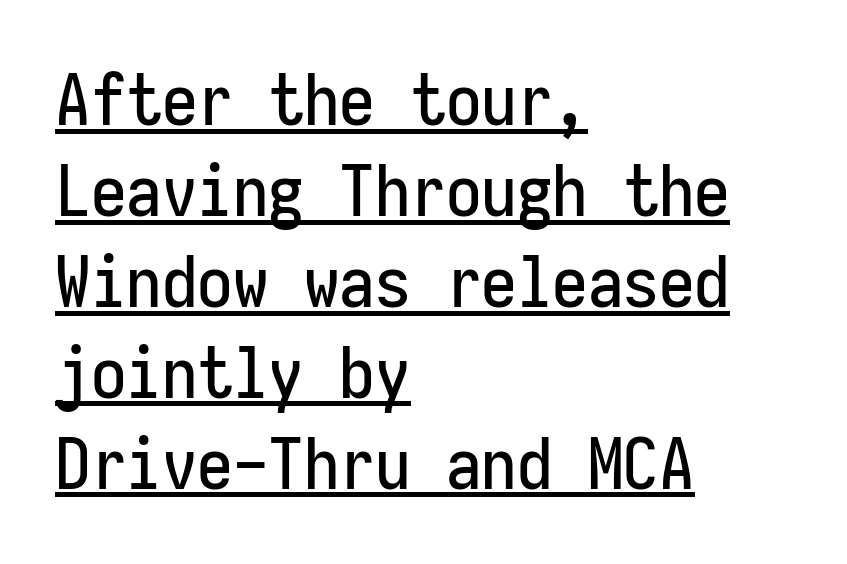
{"serif": "no", "italic": "no", "width": "condensed", "stroke_contrast": "low", "x_height": "medium", "monospaced": "yes", "underline": "yes", "align": "left", "line_spacing": "normal", "line_spacing_ratio": 1.28, "letter_spacing": "normal", "letter_spacing_em": 0.0, "glyph_px": 71}
